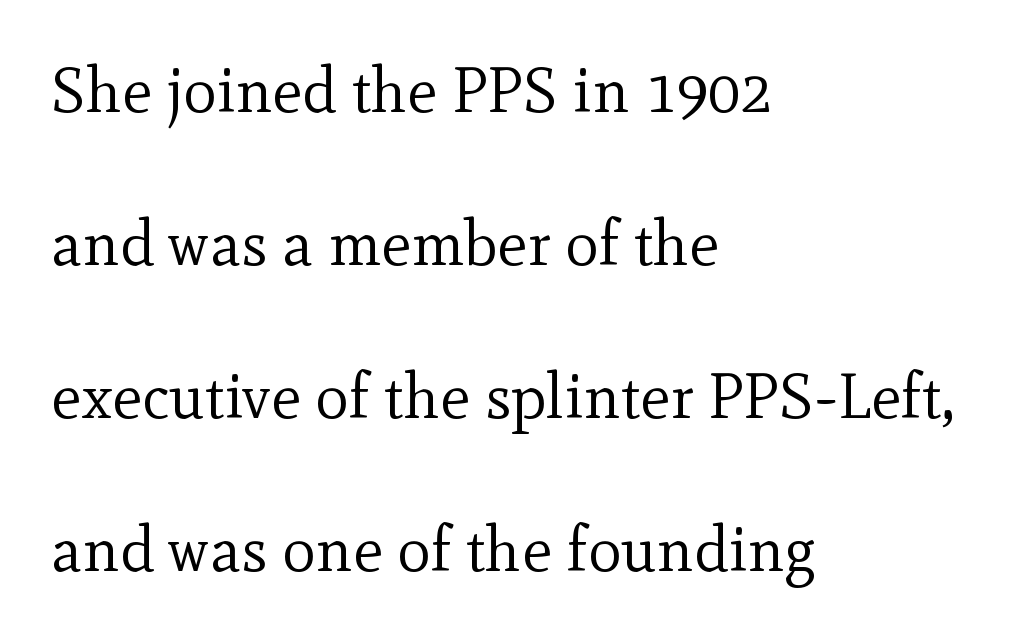
Where is the straight margin? On the left. Font category for this specimen: serif. Stroke thickness stays within the range of a standard reading face or lighter. No extra tracking has been applied to these lines. Looks like regular typesetting: each glyph gets only the width it needs.
